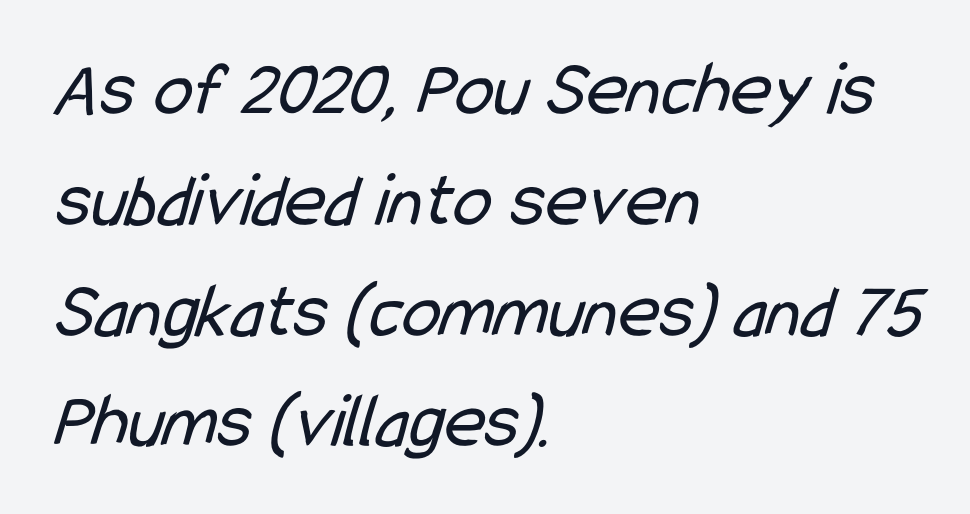
Q: Is the text bold? A: No.
Q: Is the typeface a serif or a sans-serif typeface? A: Sans-serif.
Q: Is the text underlined? A: No.
Q: How is the paragraph aligned? A: Left-aligned.
Q: Is the spacing between letters normal or unusually wide? A: Normal.
Q: Is the spacing between lines tight, normal or loose? A: Normal.
Q: Width (condensed, normal, or wide)? A: Condensed.
Q: Stroke contrast? A: Low.
Q: x-height? A: Medium.
Q: Monospaced? A: No.
